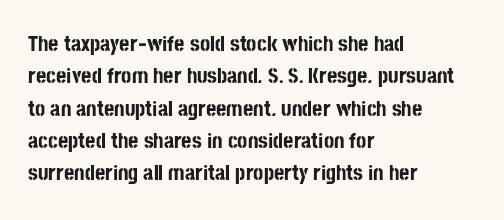
Q: Is the text bold? A: Yes.
Q: Is the text italic (slanted)? A: No, it is upright.
Q: Is the text underlined? A: No.
Q: How is the paragraph aligned? A: Left-aligned.
Q: Is the spacing between letters normal or unusually wide? A: Normal.
Q: Is the spacing between lines tight, normal or loose? A: Normal.
